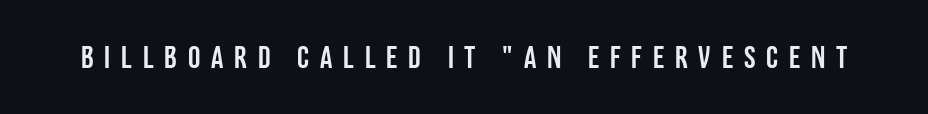
The image shows 31 px condensed sans-serif type, upright; set unusually wide letter spacing (+0.35 em), not underlined; low stroke contrast and a large x-height.
